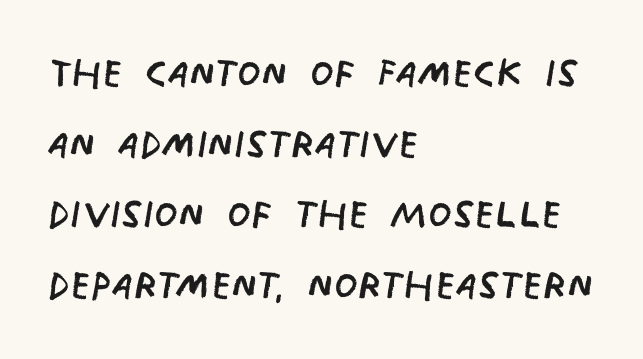
Regarding serifs, this sample does without them. A quiet, ordinary-to-light weight characterises the typeface. The passage is arranged the way most books set body copy — flush left. Compared with typical paragraphs, the rows here are spaced about the same. Note the varied advance widths — an 'i' is clearly narrower than an 'm'. Honestly, there is no underline to notice here at all.
